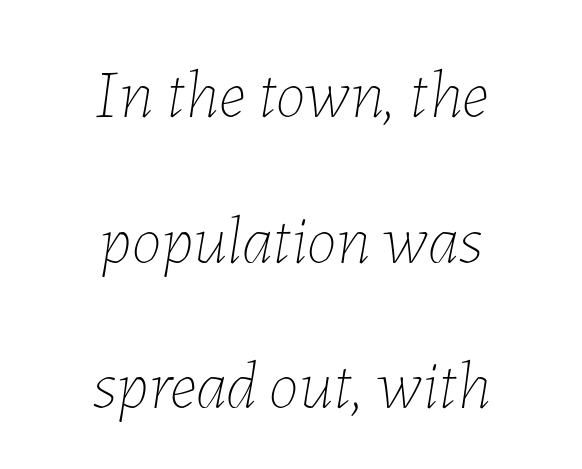
The image shows 68 px thin type, italic (leaning right); set centered, loose line spacing (2.14x), normal letter spacing, not underlined; low stroke contrast and a medium x-height.
